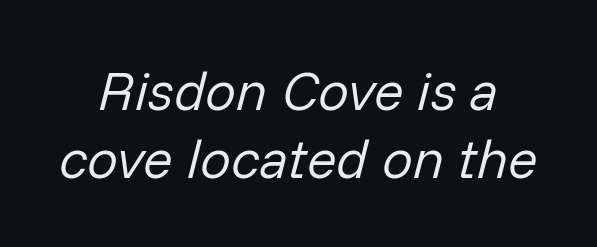
Q: Is the text bold? A: No.
Q: Is the text italic (slanted)? A: Yes, it leans right by about 14 degrees.
Q: Is the text underlined? A: No.
Q: How is the paragraph aligned? A: Centered.
Q: Is the spacing between letters normal or unusually wide? A: Normal.
Q: Width (condensed, normal, or wide)? A: Normal.
Q: Stroke contrast? A: Low.
Q: x-height? A: Medium.
Q: Monospaced? A: No.
